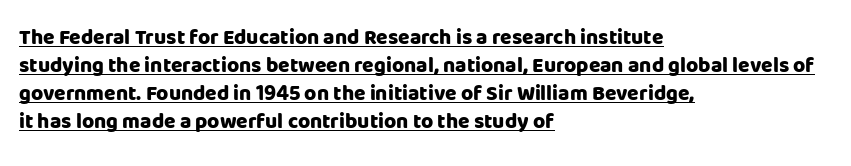
{"italic": "no", "bold": "yes", "underline": "yes", "align": "left", "line_spacing": "normal", "line_spacing_ratio": 1.34, "letter_spacing": "normal", "letter_spacing_em": 0.0, "glyph_px": 21}
